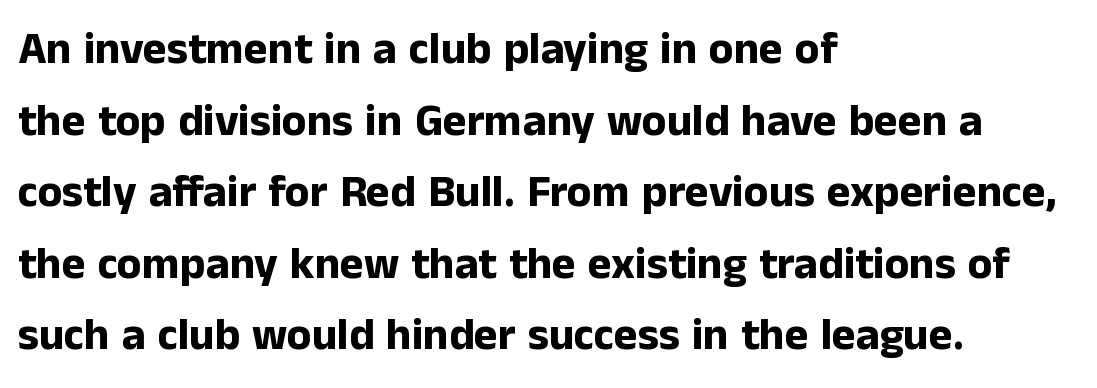
The image shows 45 px bold sans-serif type, upright; set left-aligned, normal line spacing (1.59x), normal letter spacing, not underlined; low stroke contrast and a medium x-height.
